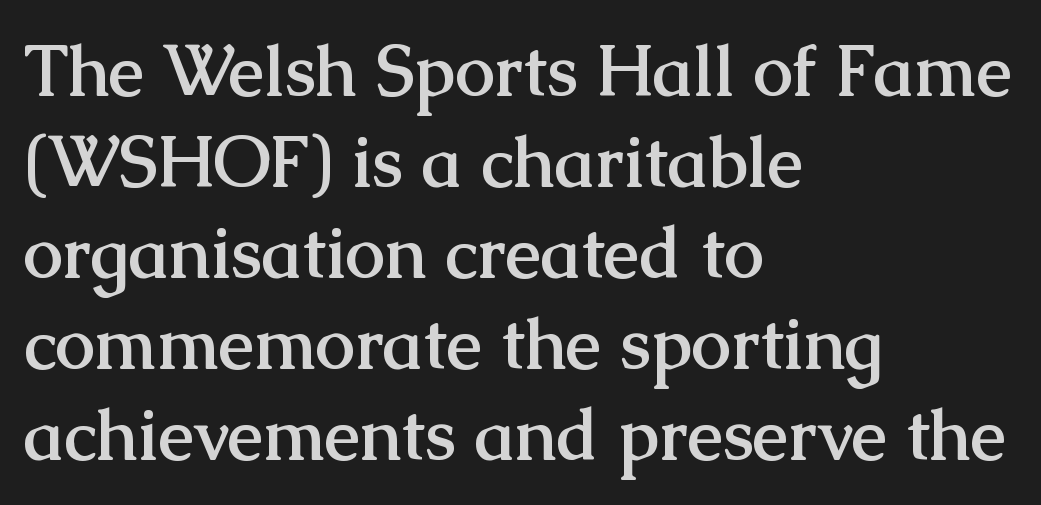
The image shows 71 px semibold serif type, upright; set left-aligned, normal line spacing (1.28x), normal letter spacing, not underlined; medium stroke contrast and a medium x-height.
